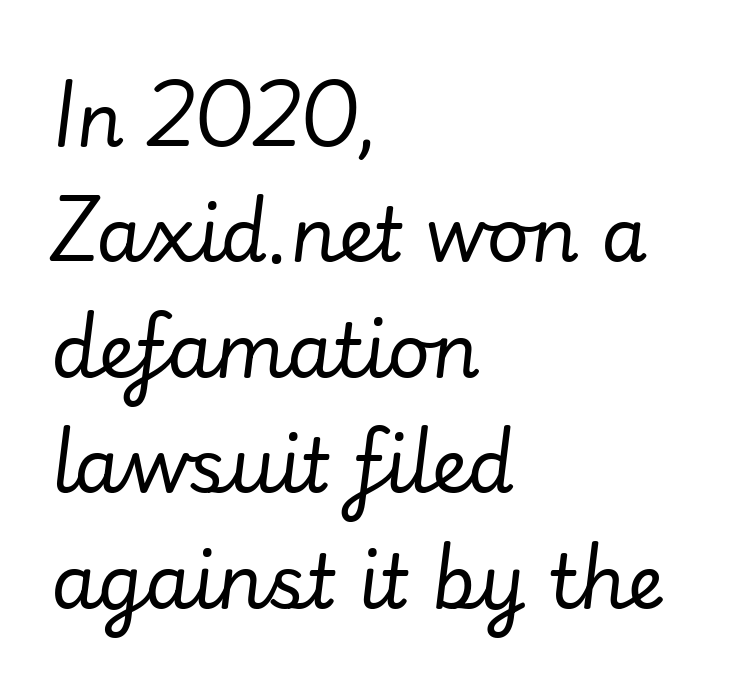
The designer left line spacing at the default. Does the lettering tilt? It does — this is italic. The letters advance in unequal steps, a hallmark of proportional type. Think standard paragraph weight, or any step lighter than that.
